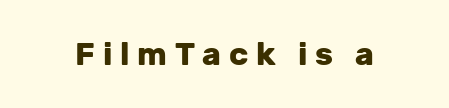
The image shows 32 px heavy sans-serif type, upright; set unusually wide letter spacing (+0.24 em), not underlined; low stroke contrast and a medium x-height.
